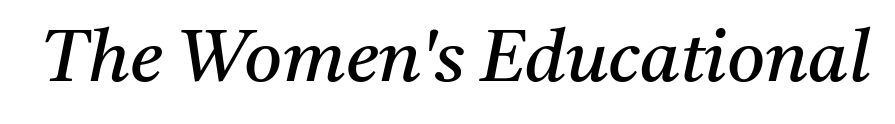
Q: Is the text bold? A: No.
Q: Is the text italic (slanted)? A: Yes, it leans right by about 11 degrees.
Q: Is the typeface a serif or a sans-serif typeface? A: Serif.
Q: Is the text underlined? A: No.
Q: Is the spacing between letters normal or unusually wide? A: Normal.
Q: Width (condensed, normal, or wide)? A: Normal.
Q: Stroke contrast? A: Medium.
Q: x-height? A: Medium.
Q: Monospaced? A: No.
